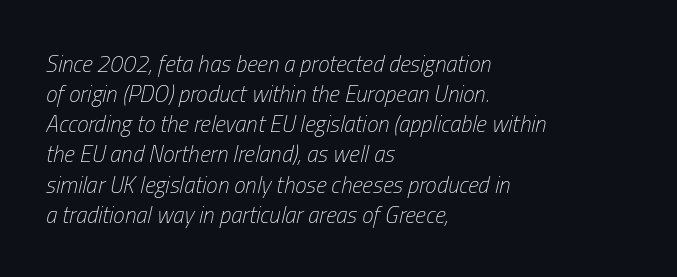
Q: Is the text bold? A: No.
Q: Is the text italic (slanted)? A: Yes, it leans right by about 13 degrees.
Q: Is the text underlined? A: No.
Q: How is the paragraph aligned? A: Left-aligned.
Q: Is the spacing between letters normal or unusually wide? A: Normal.
Q: Is the spacing between lines tight, normal or loose? A: Normal.
